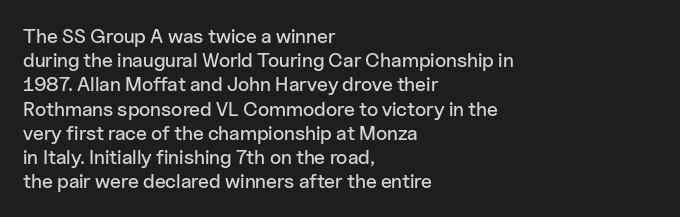
If you drew a line through each stem, it would be perfectly vertical. The line texture is even and compact thanks to regular tracking. Which margin do the lines hug? The left one — the right edge is uneven. Letters rest on an invisible, unmarked baseline.
